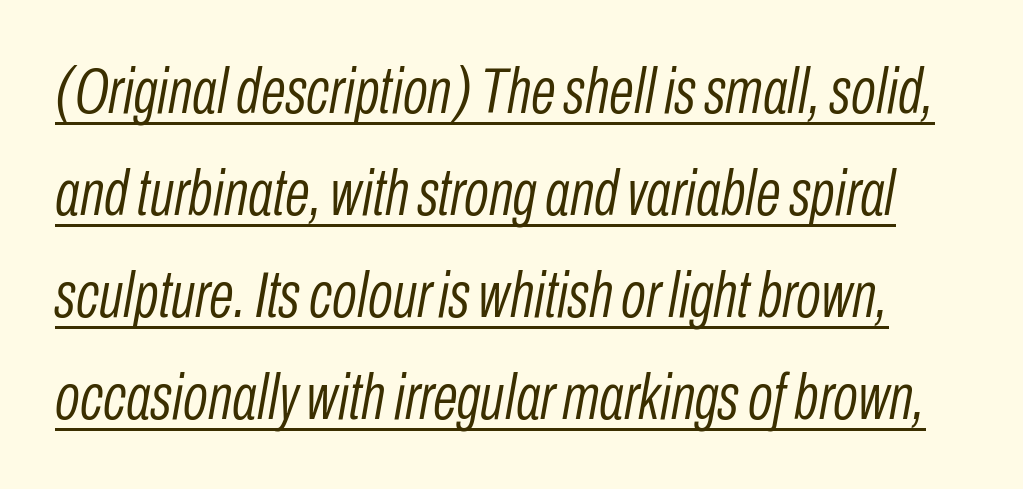
Q: Is the text bold? A: No.
Q: Is the text italic (slanted)? A: Yes, it leans right by about 10 degrees.
Q: Is the text underlined? A: Yes.
Q: Is the spacing between letters normal or unusually wide? A: Normal.
Q: Is the spacing between lines tight, normal or loose? A: Normal.
Q: Width (condensed, normal, or wide)? A: Condensed.
Q: Stroke contrast? A: Low.
Q: x-height? A: Medium.
Q: Monospaced? A: No.
